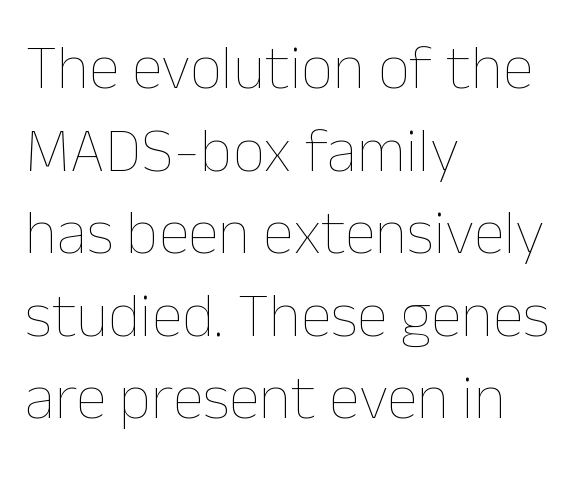
The image shows 63 px thin type, upright; set left-aligned, normal line spacing (1.31x), normal letter spacing, not underlined; low stroke contrast and a medium x-height.
